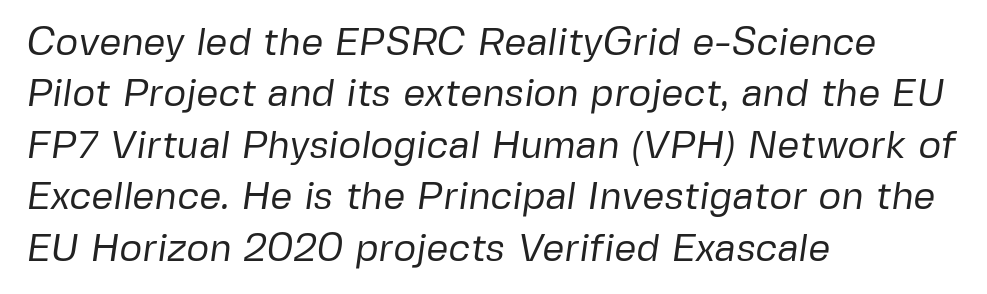
{"serif": "no", "bold": "no", "weight": "regular", "width": "normal", "stroke_contrast": "low", "x_height": "medium", "monospaced": "no", "underline": "no", "align": "left", "line_spacing": "normal", "line_spacing_ratio": 1.32, "letter_spacing": "normal", "letter_spacing_em": 0.0, "glyph_px": 39}
